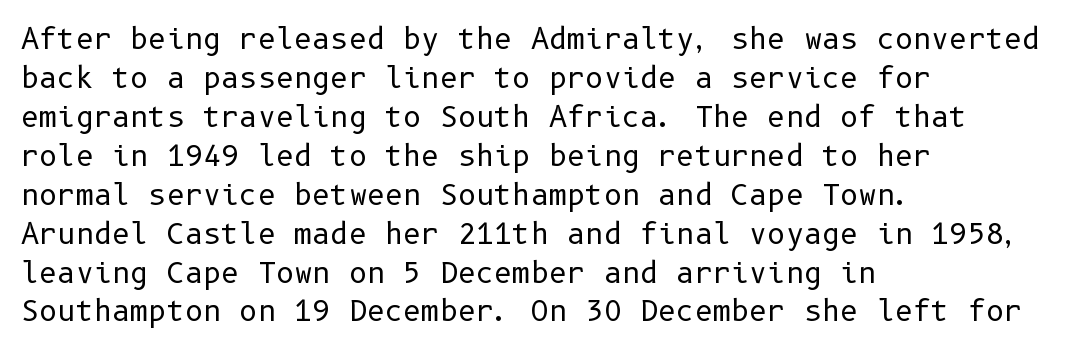
The image shows 28 px regular-weight sans-serif type, upright; set left-aligned, normal line spacing (1.39x), normal letter spacing, not underlined; low stroke contrast and a medium x-height.
